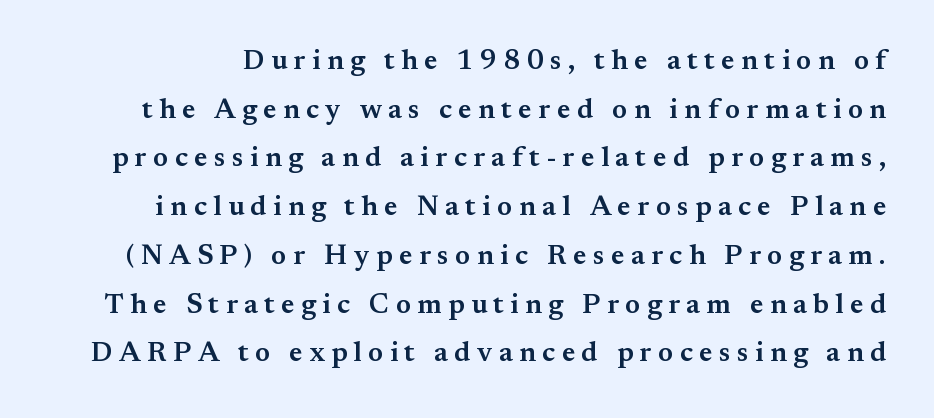
Q: Is the text bold? A: Semi-bold.
Q: Is the text italic (slanted)? A: No, it is upright.
Q: Is the typeface a serif or a sans-serif typeface? A: Serif.
Q: Is the text underlined? A: No.
Q: Is the spacing between letters normal or unusually wide? A: Unusually wide.
Q: Width (condensed, normal, or wide)? A: Normal.
Q: Stroke contrast? A: Medium.
Q: x-height? A: Small.
Q: Monospaced? A: No.
